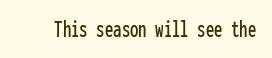
{"italic": "no", "underline": "no", "letter_spacing": "normal", "letter_spacing_em": 0.0, "glyph_px": 24}
